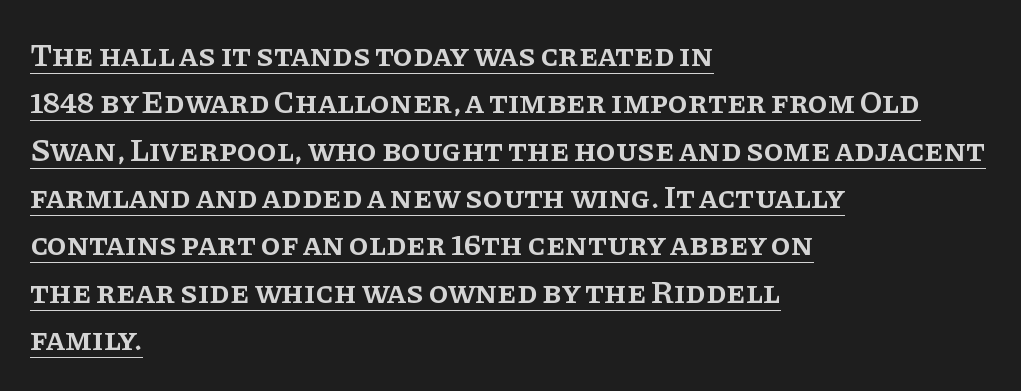
The image shows 32 px semibold serif type, upright; set left-aligned, normal line spacing (1.48x), normal letter spacing, underlined; low stroke contrast and a large x-height.
